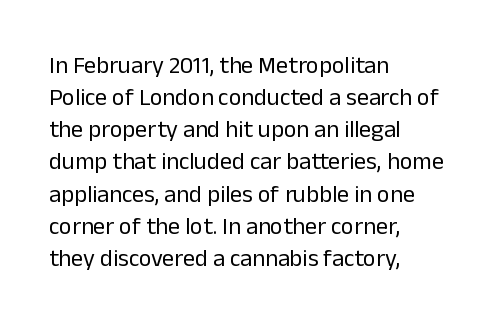
{"italic": "no", "bold": "no", "underline": "no", "align": "left", "line_spacing": "normal", "line_spacing_ratio": 1.34, "letter_spacing": "normal", "letter_spacing_em": 0.0, "glyph_px": 24}
